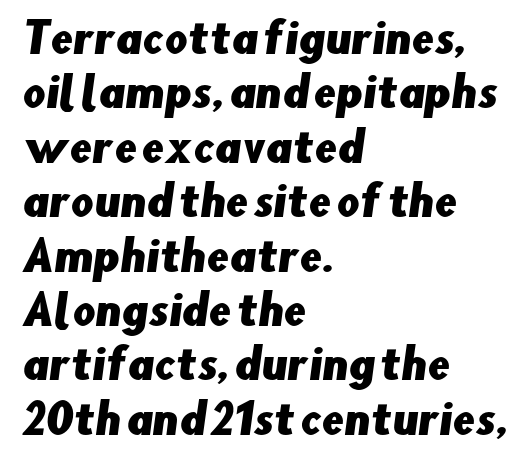
The image shows 40 px sans-serif type; set left-aligned, normal line spacing (1.36x), normal letter spacing, not underlined; low stroke contrast and a small x-height.
